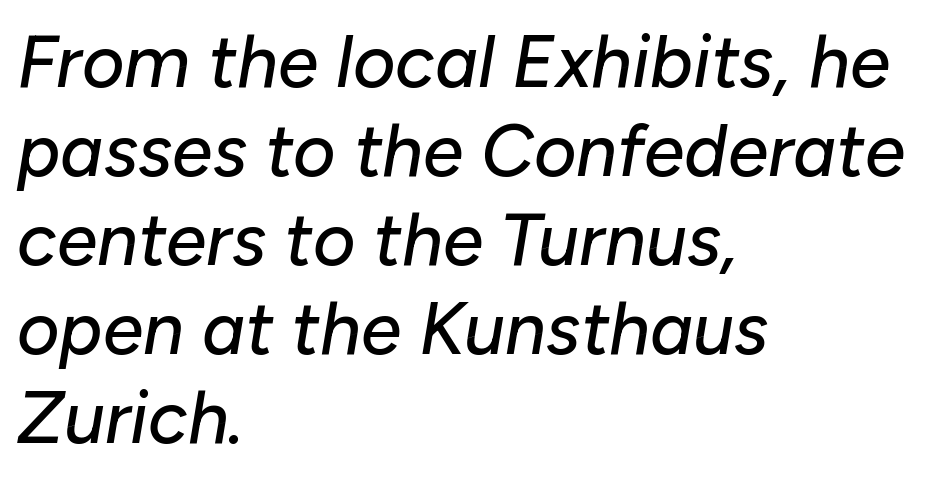
Q: Is the text italic (slanted)? A: Yes, it leans right by about 10 degrees.
Q: Is the text underlined? A: No.
Q: How is the paragraph aligned? A: Left-aligned.
Q: Is the spacing between letters normal or unusually wide? A: Normal.
Q: Width (condensed, normal, or wide)? A: Normal.
Q: Stroke contrast? A: Low.
Q: x-height? A: Medium.
Q: Monospaced? A: No.
